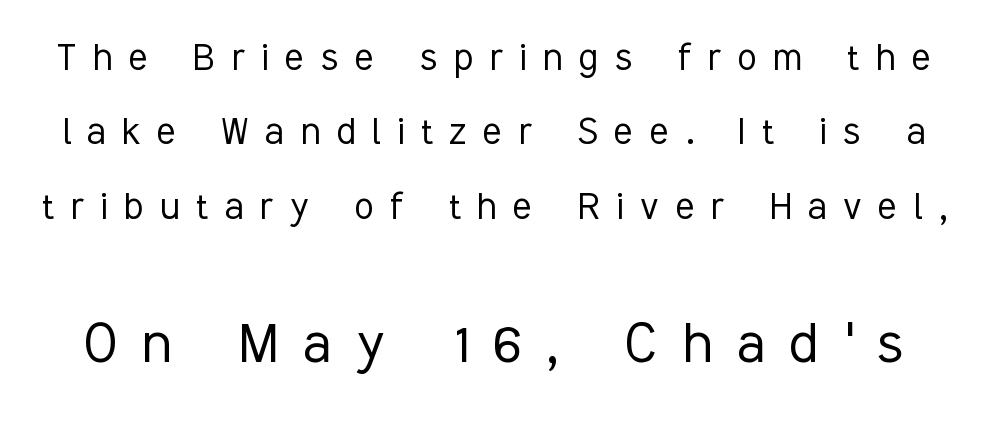
{"serif": "no", "italic": "no", "bold": "no", "weight": "light", "width": "condensed", "stroke_contrast": "low", "x_height": "medium", "monospaced": "no", "underline": "no", "line_spacing": "normal", "line_spacing_ratio": 1.69, "letter_spacing": "wide", "letter_spacing_em": 0.38, "larger_block": "second", "size_ratio": 1.5, "glyph_px": 66}
